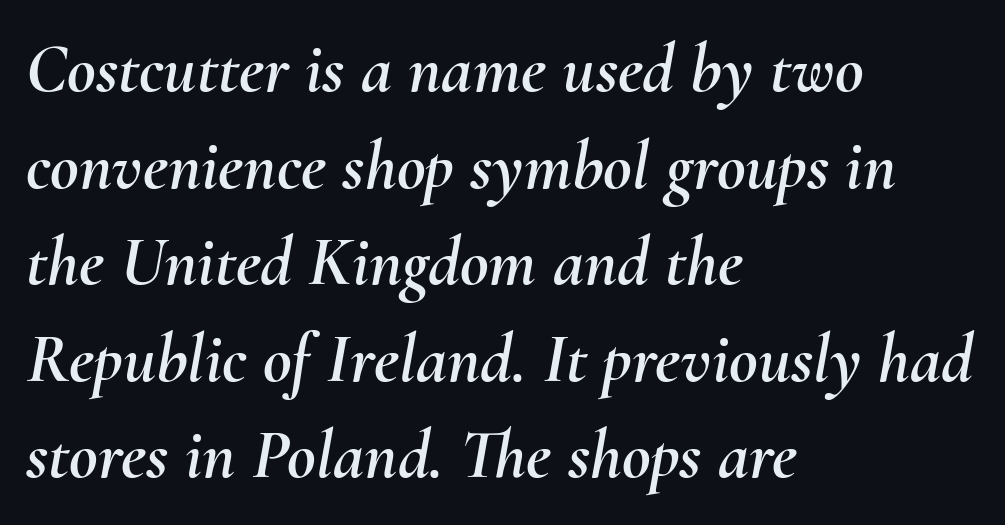
{"italic": "yes", "lean": "right", "slant_degrees": 10, "width": "normal", "stroke_contrast": "medium", "x_height": "small", "monospaced": "no", "underline": "no", "align": "left", "line_spacing": "normal", "line_spacing_ratio": 1.38, "letter_spacing": "normal", "letter_spacing_em": 0.0, "glyph_px": 70}
